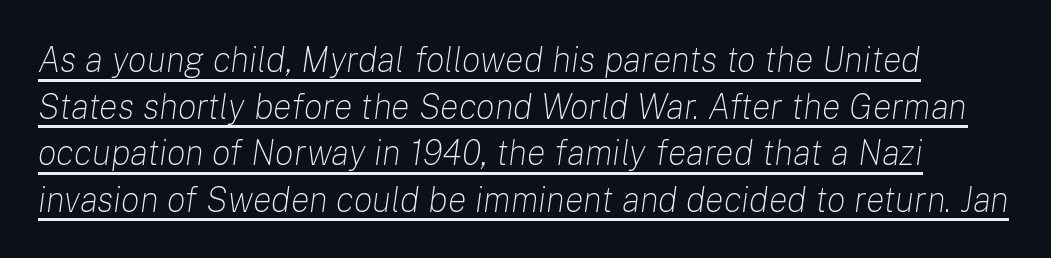
The image shows 35 px light type, italic (leaning right); set normal line spacing (1.33x), normal letter spacing, underlined; low stroke contrast and a medium x-height.
